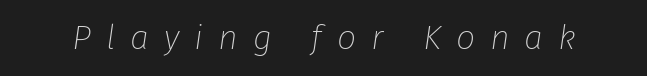
Designer's note — italics engaged. These lines are rendered in a variable-pitch font. The characters are drawn with everyday or finer stroke widths. Inter-character spacing is expanded well beyond the font's built-in metrics. The passage shown is not underscored anywhere.
